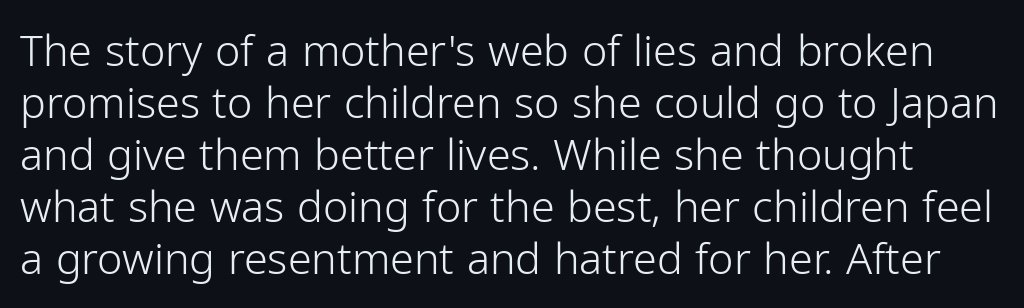
Here the designer chose a conventional face with non-uniform glyph widths. Standard letterfit; no display-style spreading of the glyphs. The typeface chosen for these lines omits serifs. Rule under the text: the space is simply empty. Weight: not bold — regular or lighter.
